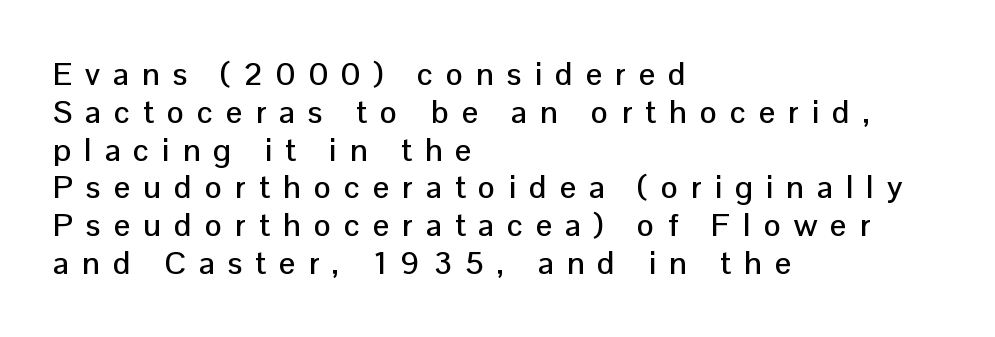
The image shows 32 px sans-serif type, upright; set left-aligned, line spacing 1.18x, unusually wide letter spacing (+0.41 em), not underlined; low stroke contrast and a medium x-height.
